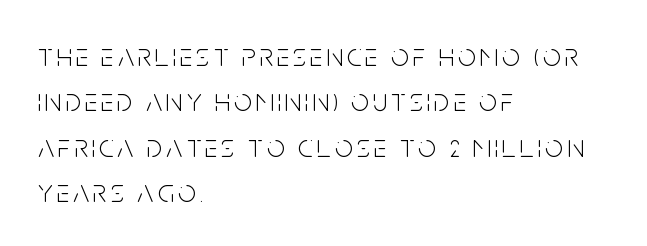
The font family rendered here belongs to the sans-serif group. A normal amount of white space separates one row of letters from the next. If you drew a ruler down the left edge, every line would touch it. The baseline area is clear. Think standard paragraph weight, or any step lighter than that.
